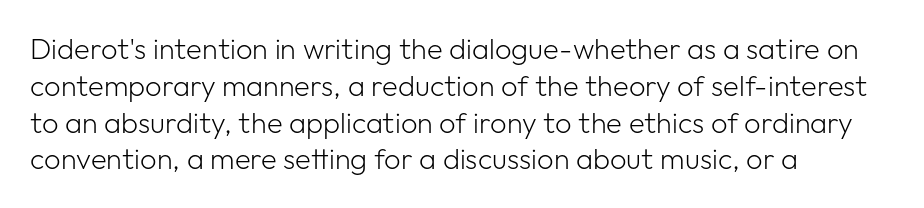
Spacing verdict: proportional, widths tailored to each character. A typesetter would call this zero additional tracking. The rendering uses a moderate line-height, typical for paragraphs. The font sits on the lighter half of the weight spectrum, regular included.
